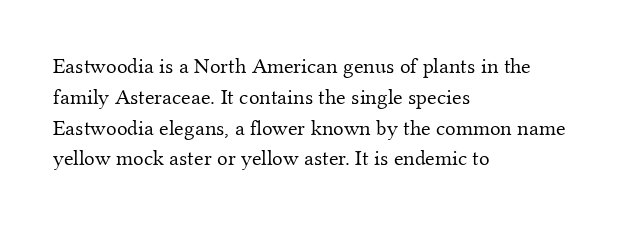
Q: Is the text bold? A: No.
Q: Is the text italic (slanted)? A: No, it is upright.
Q: Is the text underlined? A: No.
Q: How is the paragraph aligned? A: Left-aligned.
Q: Is the spacing between letters normal or unusually wide? A: Normal.
Q: Is the spacing between lines tight, normal or loose? A: Normal.
